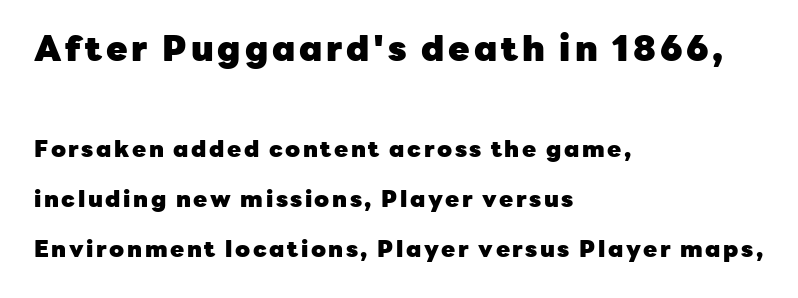
Note the varied advance widths — an 'i' is clearly narrower than an 'm'. The letters stand upright; this is a roman face. Vertical spacing — loose. These lines carry a lot of weight — the face is fully bold. The face used here appears at its bigger size in the upper chunk. Check where the strokes stop: nothing finishes them off — pure sans.
